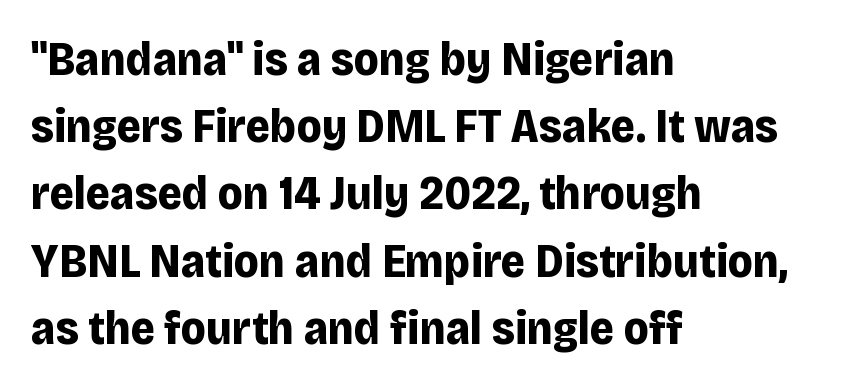
Q: Is the text bold? A: Yes.
Q: Is the text italic (slanted)? A: No, it is upright.
Q: Is the typeface a serif or a sans-serif typeface? A: Sans-serif.
Q: Is the text underlined? A: No.
Q: How is the paragraph aligned? A: Left-aligned.
Q: Is the spacing between letters normal or unusually wide? A: Normal.
Q: Is the spacing between lines tight, normal or loose? A: Normal.
Q: Width (condensed, normal, or wide)? A: Normal.
Q: Stroke contrast? A: Low.
Q: x-height? A: Large.
Q: Monospaced? A: No.
